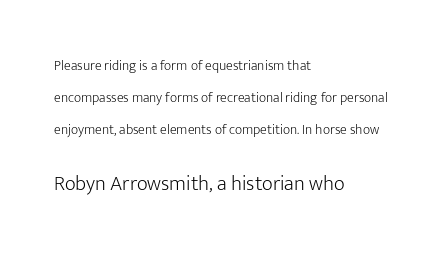
{"italic": "no", "bold": "no", "underline": "no", "align": "left", "line_spacing": "loose", "line_spacing_ratio": 2.27, "letter_spacing": "normal", "letter_spacing_em": 0.0, "larger_block": "second", "size_ratio": 1.5, "glyph_px": 21}
